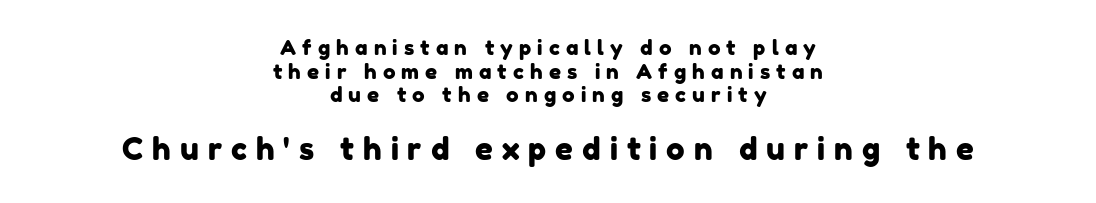
Do the characters align in a grid? No, the font is proportional. This layout puts the modest block above and the oversized block below. A bare baseline throughout the passage. A student would call this center alignment; a typographer would say set centered. The leading is snug, giving the passage a crowded texture. The letterforms stand isolated, each surrounded by extra space.
